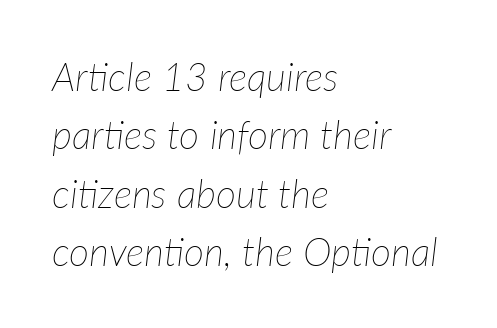
Glance below the letters and you will spot only blank space. The lines are quadded left. There's an unmistakable incline to the writing here. Words appear dense and cohesive because spacing is normal. Evenly set lines give the paragraph a standard silhouette. Looks like regular typesetting: each glyph gets only the width it needs.
